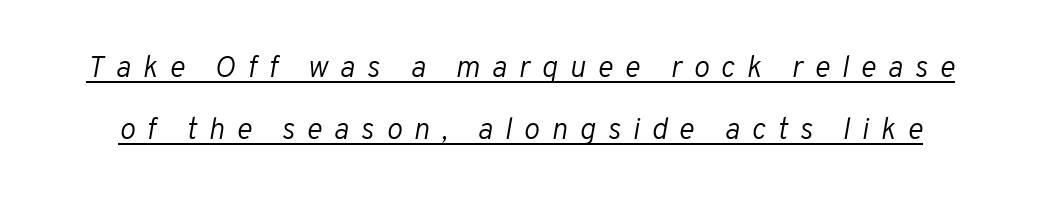
Is there much room between lines? Yes — plenty of vertical air separates them. The line texture is sparse and dotted thanks to wide tracking. The passage shown is typed in a proportional face where columns would drift. Italic? Definitely — the glyphs are oblique. This rendering features underlined lettering. Is the stroke heavy? The answer is a plain regular-or-lighter.
